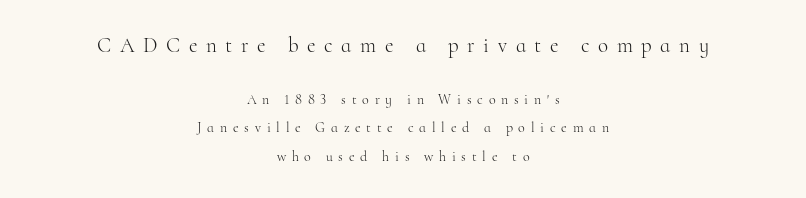
{"italic": "no", "bold": "no", "underline": "no", "align": "center", "line_spacing": "loose", "line_spacing_ratio": 2.02, "letter_spacing": "wide", "letter_spacing_em": 0.41, "larger_block": "first", "size_ratio": 1.5, "glyph_px": 21}
